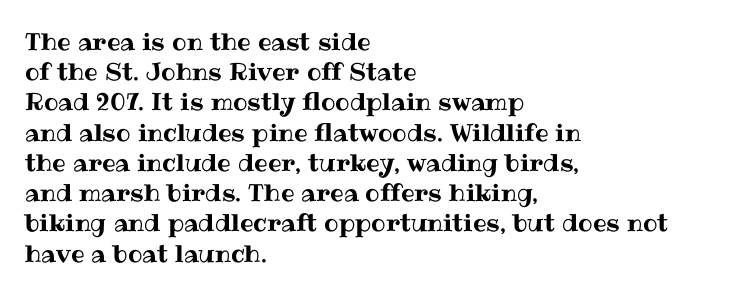
Q: Is the text italic (slanted)? A: No, it is upright.
Q: Is the text underlined? A: No.
Q: How is the paragraph aligned? A: Left-aligned.
Q: Is the spacing between letters normal or unusually wide? A: Normal.
Q: Is the spacing between lines tight, normal or loose? A: Normal.
